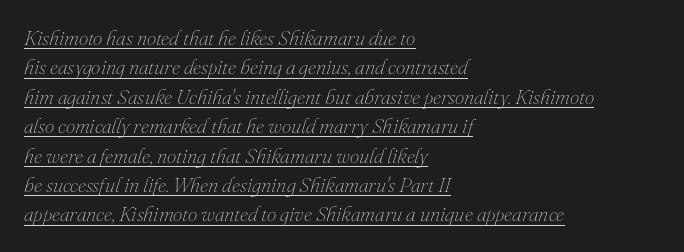
Q: Is the text bold? A: No.
Q: Is the text italic (slanted)? A: Yes, it leans right by about 16 degrees.
Q: Is the text underlined? A: Yes.
Q: How is the paragraph aligned? A: Left-aligned.
Q: Is the spacing between letters normal or unusually wide? A: Normal.
Q: Is the spacing between lines tight, normal or loose? A: Normal.
